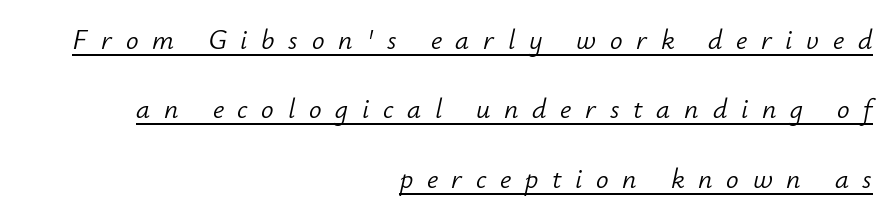
Q: Is the text bold? A: No.
Q: Is the text italic (slanted)? A: Yes, it leans right by about 12 degrees.
Q: Is the text underlined? A: Yes.
Q: How is the paragraph aligned? A: Right-aligned.
Q: Is the spacing between letters normal or unusually wide? A: Unusually wide.
Q: Is the spacing between lines tight, normal or loose? A: Loose.
Q: Width (condensed, normal, or wide)? A: Normal.
Q: Stroke contrast? A: Low.
Q: x-height? A: Small.
Q: Monospaced? A: No.
